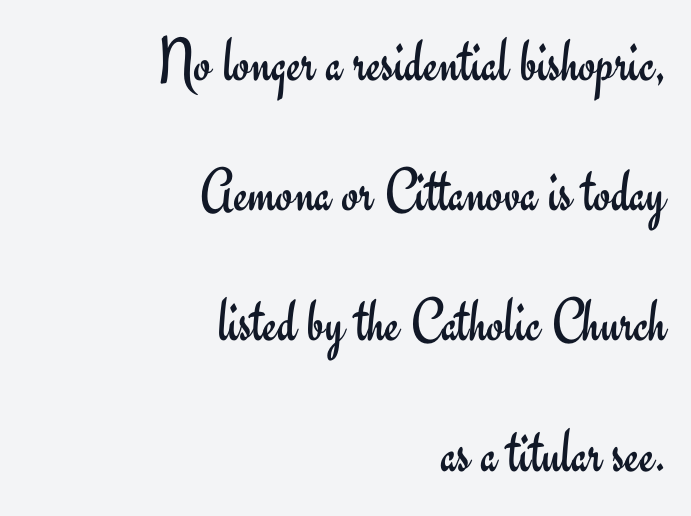
{"serif": "no", "bold": "no", "weight": "regular", "width": "normal", "stroke_contrast": "low", "x_height": "small", "monospaced": "no", "underline": "no", "align": "right", "line_spacing": "loose", "line_spacing_ratio": 2.1, "letter_spacing": "normal", "letter_spacing_em": 0.0, "glyph_px": 62}
